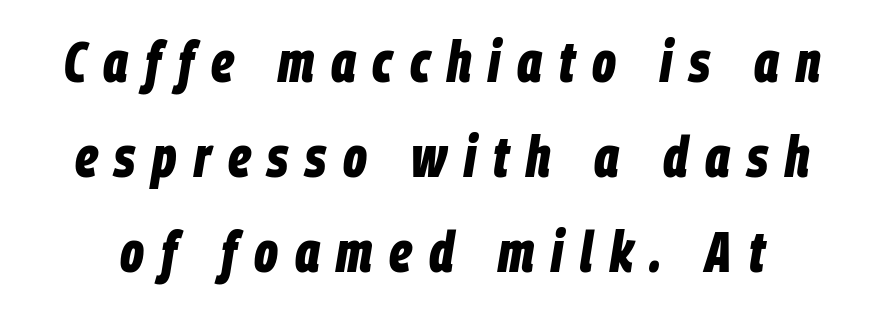
The image shows 58 px bold, condensed type, italic (leaning right); set normal line spacing (1.64x), unusually wide letter spacing (+0.29 em), not underlined; low stroke contrast and a large x-height.
